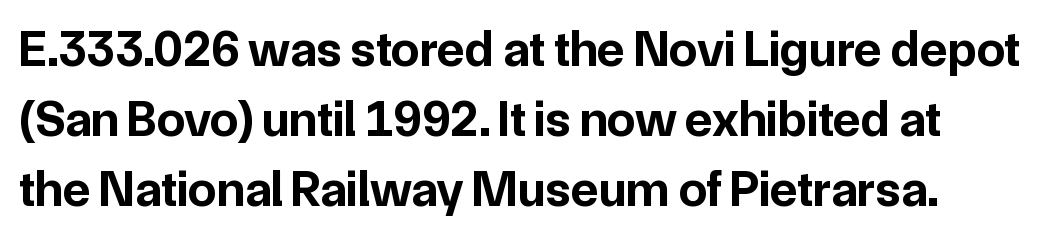
The image shows 51 px bold sans-serif type, upright; set normal line spacing (1.37x), normal letter spacing, not underlined; low stroke contrast and a medium x-height.
